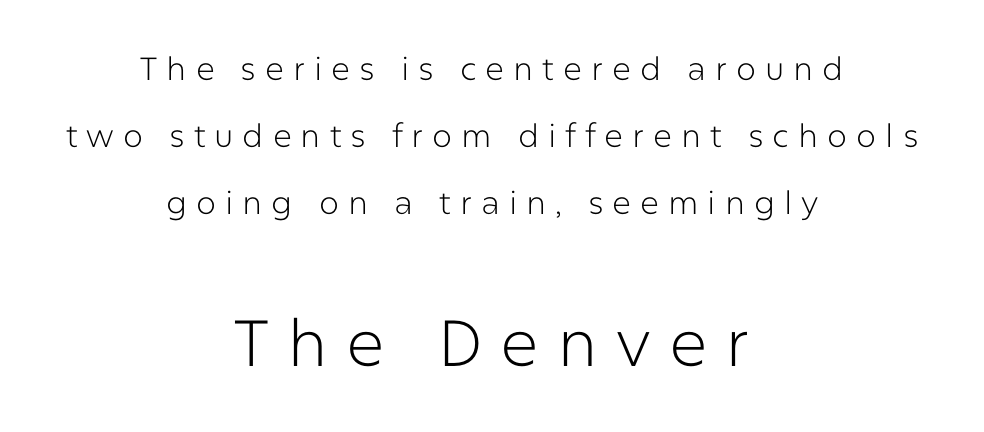
{"serif": "no", "italic": "no", "bold": "no", "weight": "light", "width": "normal", "stroke_contrast": "low", "x_height": "medium", "monospaced": "no", "underline": "no", "align": "center", "line_spacing": "loose", "line_spacing_ratio": 2.1, "letter_spacing": "wide", "letter_spacing_em": 0.28, "larger_block": "second", "size_ratio": 2.03, "glyph_px": 65}
